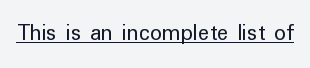
The image shows 24 px text type, upright; set normal letter spacing, underlined.
